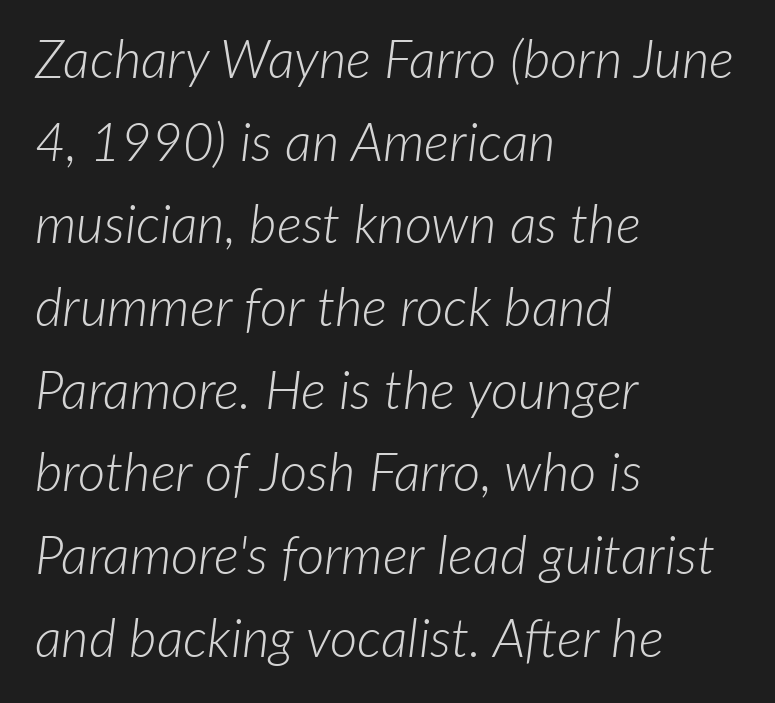
Q: Is the text bold? A: No.
Q: Is the text italic (slanted)? A: Yes, it leans right by about 7 degrees.
Q: Is the text underlined? A: No.
Q: How is the paragraph aligned? A: Left-aligned.
Q: Is the spacing between letters normal or unusually wide? A: Normal.
Q: Is the spacing between lines tight, normal or loose? A: Normal.
Q: Width (condensed, normal, or wide)? A: Normal.
Q: Stroke contrast? A: Low.
Q: x-height? A: Medium.
Q: Monospaced? A: No.
